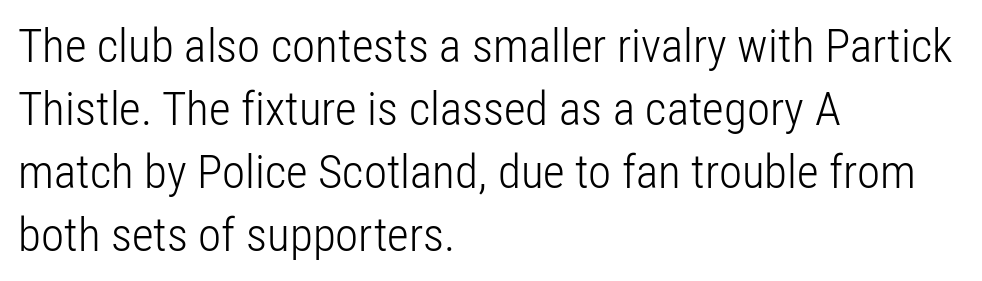
Q: Is the text bold? A: No.
Q: Is the text italic (slanted)? A: No, it is upright.
Q: Is the typeface a serif or a sans-serif typeface? A: Sans-serif.
Q: Is the text underlined? A: No.
Q: How is the paragraph aligned? A: Left-aligned.
Q: Is the spacing between letters normal or unusually wide? A: Normal.
Q: Is the spacing between lines tight, normal or loose? A: Normal.
Q: Width (condensed, normal, or wide)? A: Condensed.
Q: Stroke contrast? A: Low.
Q: x-height? A: Medium.
Q: Monospaced? A: No.
